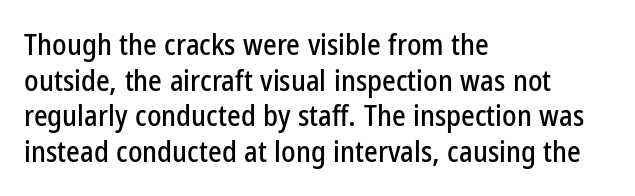
{"serif": "no", "italic": "no", "width": "condensed", "stroke_contrast": "low", "x_height": "medium", "monospaced": "no", "underline": "no", "align": "left", "line_spacing_ratio": 1.23, "letter_spacing": "normal", "letter_spacing_em": 0.0, "glyph_px": 29}
